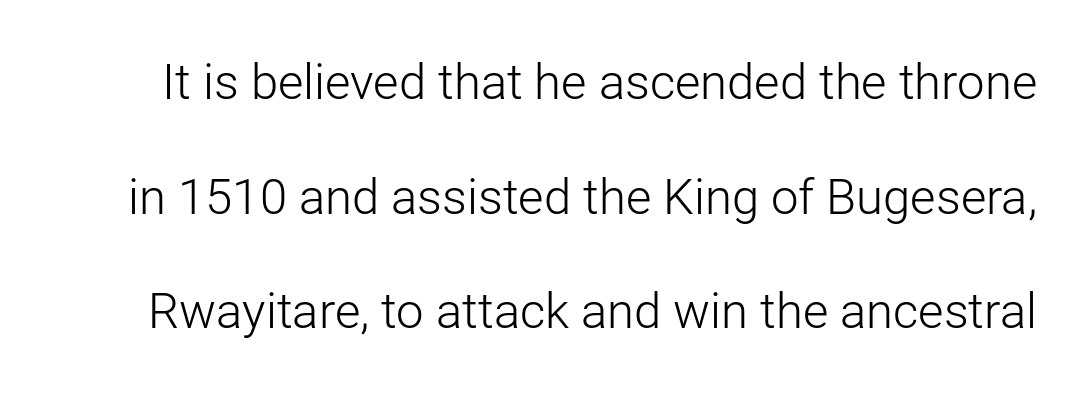
The tracking reads as untouched default to a designer's eye. Leading: increased. Characters remain perfectly vertical along every line. These lines are rendered in a variable-pitch font.
